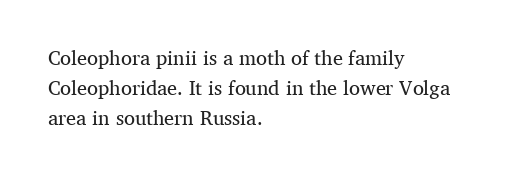
Rule under the text: the space is simply empty. Upright lettering throughout. This rendering leaves character spacing at its baseline value. If you drew a ruler down the left edge, every line would touch it. Is there much room between lines? A standard amount, neither cramped nor airy. This reads as an unemphasized weight, regular at the heaviest.
